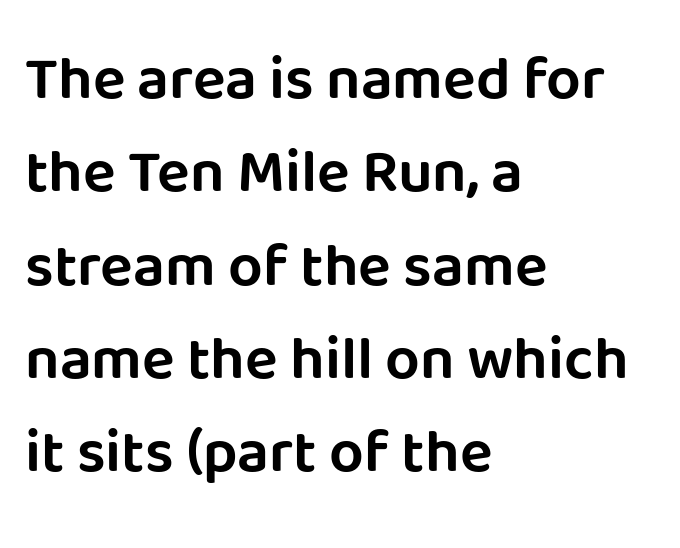
The passage is arranged the way most books set body copy — flush left. The strip under each line holds only bare page. The lettering holds an erect, upright posture throughout. Font category for this specimen: sans-serif. Character widths vary here, with narrow letters taking less room than wide ones.
